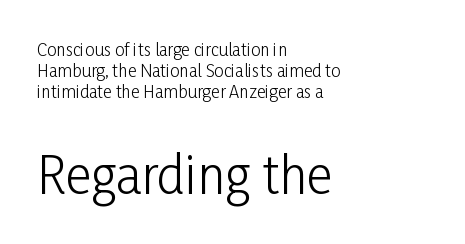
Q: Is the text bold? A: No.
Q: Is the text italic (slanted)? A: No, it is upright.
Q: Is the typeface a serif or a sans-serif typeface? A: Sans-serif.
Q: Is the text underlined? A: No.
Q: How is the paragraph aligned? A: Left-aligned.
Q: Is the spacing between letters normal or unusually wide? A: Normal.
Q: Is the spacing between lines tight, normal or loose? A: Normal.
Q: Which block of text is set in a larger size, the first (top) or the second (bottom)? A: The second (bottom) one.
Q: Width (condensed, normal, or wide)? A: Condensed.
Q: Stroke contrast? A: Low.
Q: x-height? A: Medium.
Q: Monospaced? A: No.
